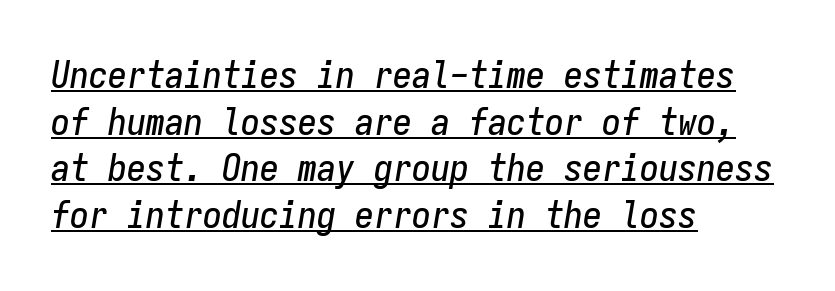
{"italic": "yes", "lean": "right", "slant_degrees": 9, "width": "condensed", "stroke_contrast": "low", "x_height": "medium", "monospaced": "yes", "underline": "yes", "align": "left", "line_spacing_ratio": 1.23, "letter_spacing": "normal", "letter_spacing_em": 0.0, "glyph_px": 38}
